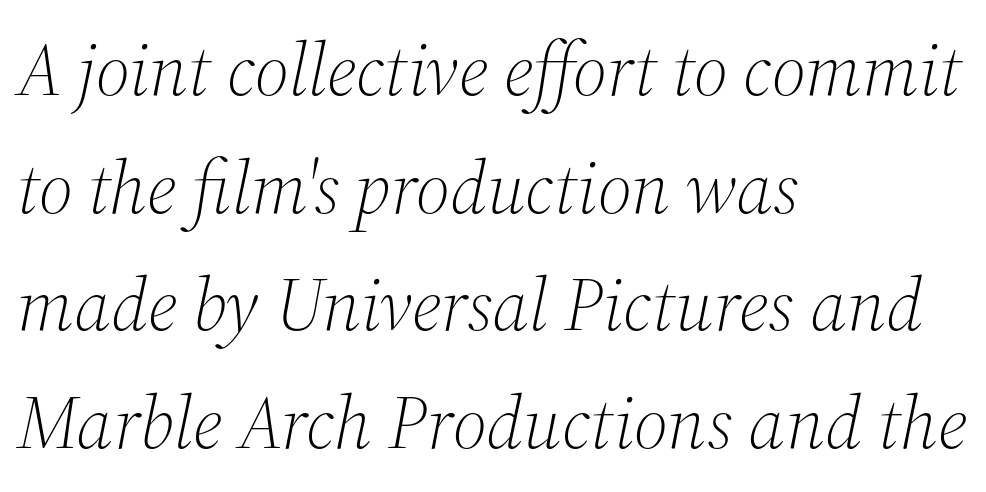
{"serif": "yes", "italic": "yes", "lean": "right", "slant_degrees": 12, "bold": "no", "weight": "light", "width": "normal", "stroke_contrast": "medium", "x_height": "medium", "monospaced": "no", "underline": "no", "align": "left", "line_spacing": "normal", "line_spacing_ratio": 1.57, "letter_spacing": "normal", "letter_spacing_em": 0.0, "glyph_px": 75}
